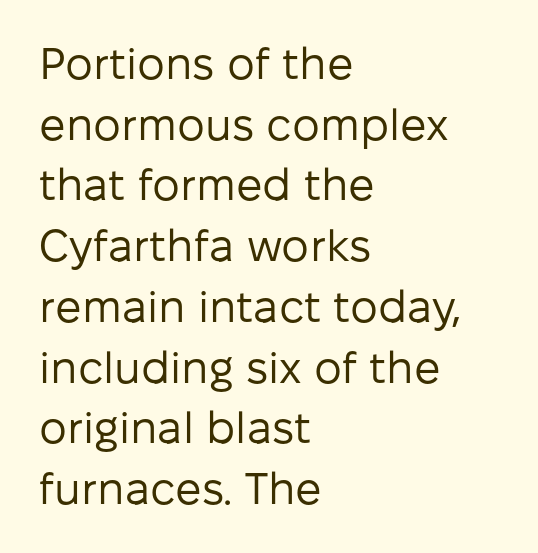
The image shows 44 px regular-weight sans-serif type, upright; set left-aligned, normal line spacing (1.38x), normal letter spacing, not underlined; low stroke contrast and a medium x-height.
